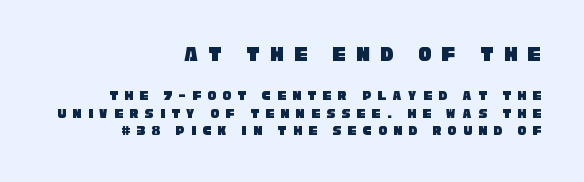
The image shows 22 px text type; set right-aligned, normal line spacing (1.25x), unusually wide letter spacing (+0.47 em), not underlined; the first (top) block is 1.57x larger.
